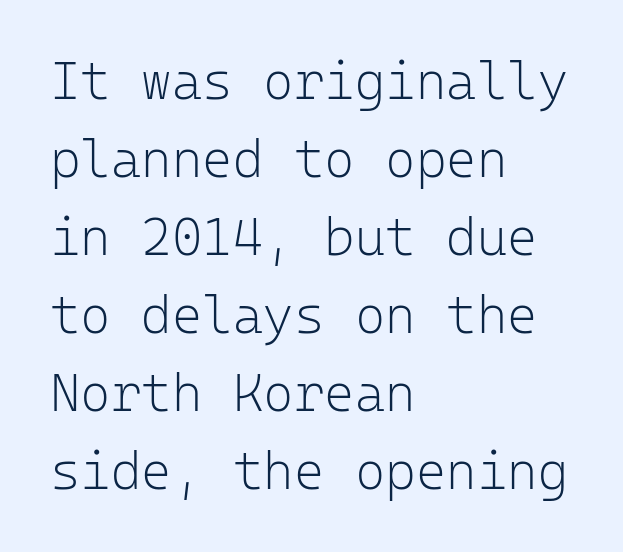
Q: Is the text bold? A: No.
Q: Is the text italic (slanted)? A: No, it is upright.
Q: Is the typeface a serif or a sans-serif typeface? A: Sans-serif.
Q: Is the text underlined? A: No.
Q: How is the paragraph aligned? A: Left-aligned.
Q: Is the spacing between letters normal or unusually wide? A: Normal.
Q: Is the spacing between lines tight, normal or loose? A: Normal.
Q: Width (condensed, normal, or wide)? A: Normal.
Q: Stroke contrast? A: Low.
Q: x-height? A: Medium.
Q: Monospaced? A: Yes.
